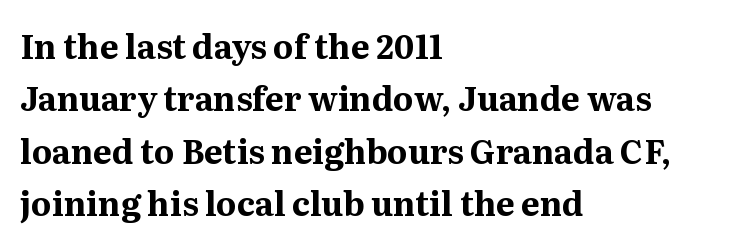
Q: Is the text bold? A: Yes.
Q: Is the text italic (slanted)? A: No, it is upright.
Q: Is the typeface a serif or a sans-serif typeface? A: Serif.
Q: Is the text underlined? A: No.
Q: How is the paragraph aligned? A: Left-aligned.
Q: Is the spacing between letters normal or unusually wide? A: Normal.
Q: Is the spacing between lines tight, normal or loose? A: Normal.
Q: Width (condensed, normal, or wide)? A: Normal.
Q: Stroke contrast? A: Medium.
Q: x-height? A: Medium.
Q: Monospaced? A: No.
